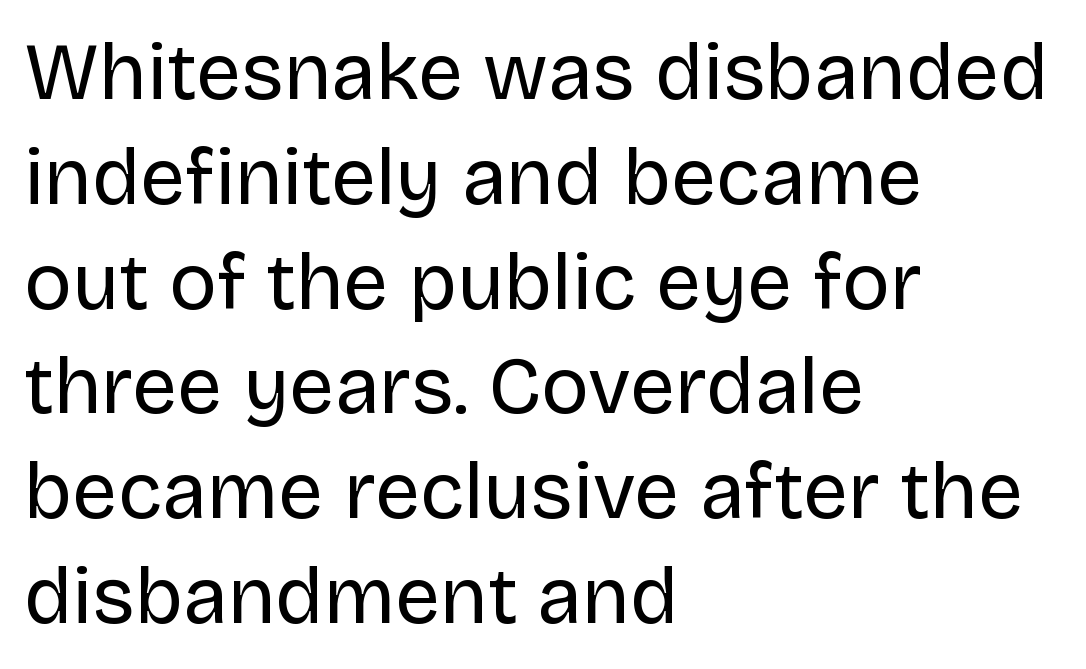
Ordinary non-slanted type is in use. Serifs: no, the terminals of the letterforms are clean. If you drew a ruler down the left edge, every line would touch it. The passage shown is typed in a proportional face where columns would drift. Rows of type keep a routine distance in the vertical direction. The cut favours lightness, reaching ordinary text weight at its darkest.
